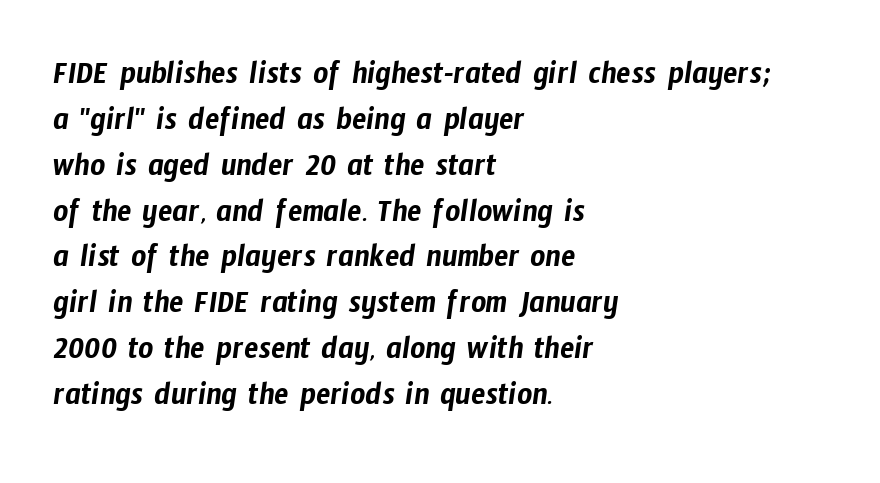
The image shows 33 px condensed sans-serif type; set left-aligned, normal line spacing (1.39x), normal letter spacing, not underlined; low stroke contrast and a medium x-height.
